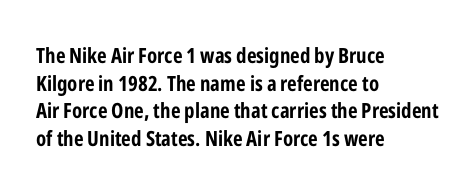
Normally led — the rows are evenly, conventionally spaced. Caption: standard tracking, unaltered. Check the space under the baseline: it is left empty. This sample is left-justified, so line endings fall wherever the words run out. These lines were composed using upright roman letters.
